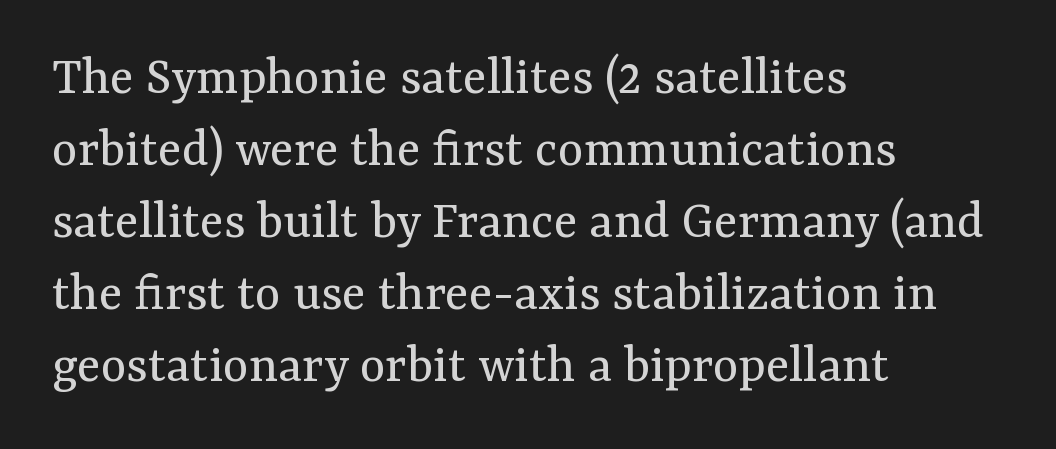
{"serif": "yes", "italic": "no", "bold": "no", "weight": "regular", "width": "normal", "stroke_contrast": "medium", "x_height": "medium", "monospaced": "no", "underline": "no", "align": "left", "line_spacing": "normal", "line_spacing_ratio": 1.31, "letter_spacing": "normal", "letter_spacing_em": 0.0, "glyph_px": 55}
